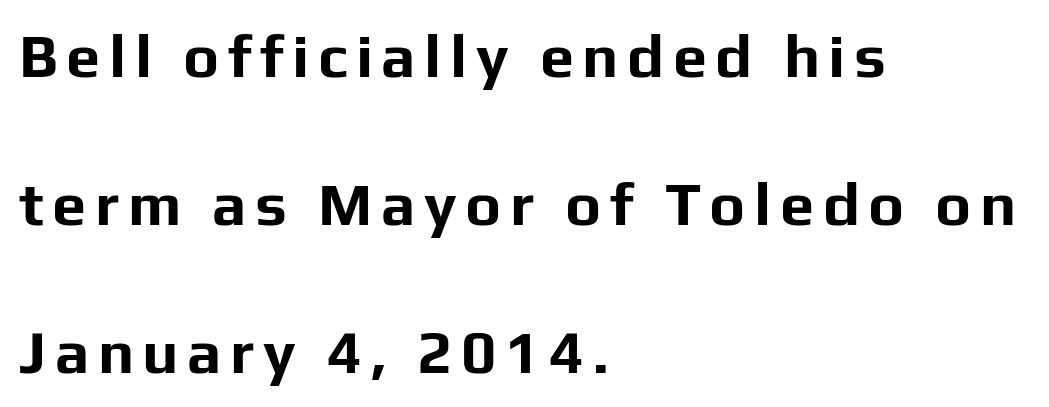
{"serif": "no", "italic": "no", "bold": "yes", "weight": "bold", "width": "normal", "stroke_contrast": "low", "x_height": "medium", "monospaced": "no", "underline": "no", "align": "left", "line_spacing": "loose", "line_spacing_ratio": 2.43, "glyph_px": 61}
